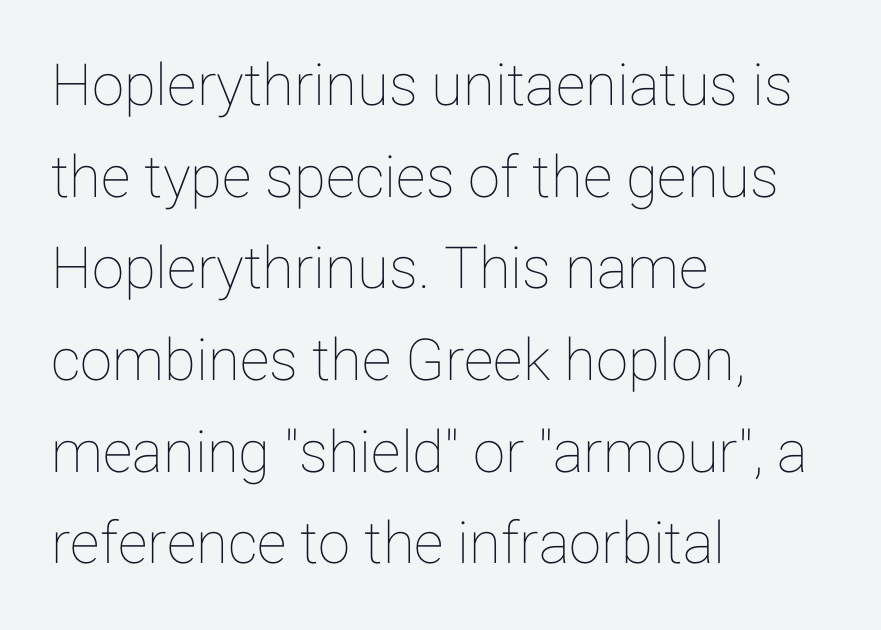
{"italic": "no", "width": "normal", "stroke_contrast": "low", "x_height": "medium", "monospaced": "no", "underline": "no", "align": "left", "line_spacing": "normal", "line_spacing_ratio": 1.58, "letter_spacing": "normal", "letter_spacing_em": 0.0, "glyph_px": 58}
